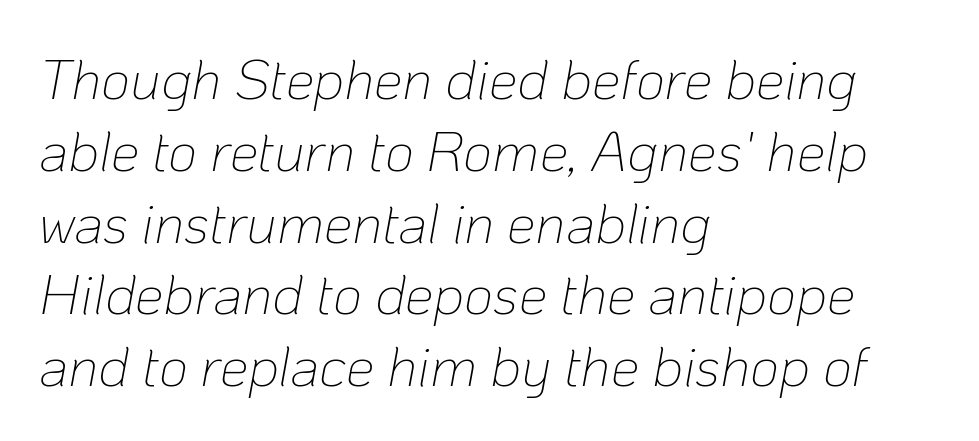
The image shows 57 px thin type, italic (leaning right); set left-aligned, normal line spacing (1.26x), normal letter spacing, not underlined; low stroke contrast and a medium x-height.
